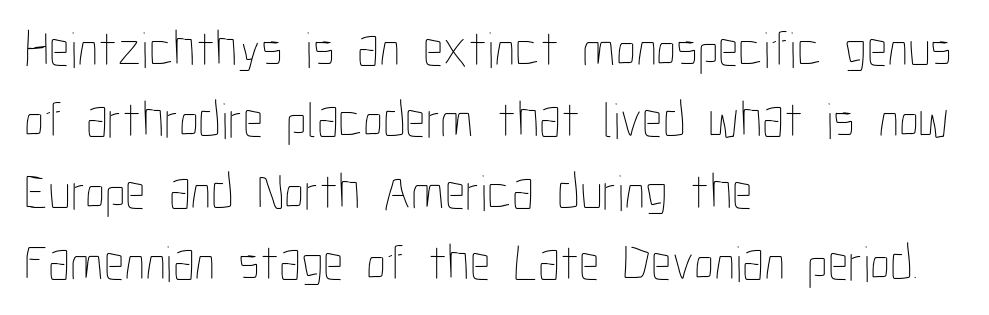
The image shows 51 px thin, condensed type, upright; set left-aligned, normal line spacing (1.4x), normal letter spacing, not underlined; low stroke contrast and a medium x-height.
